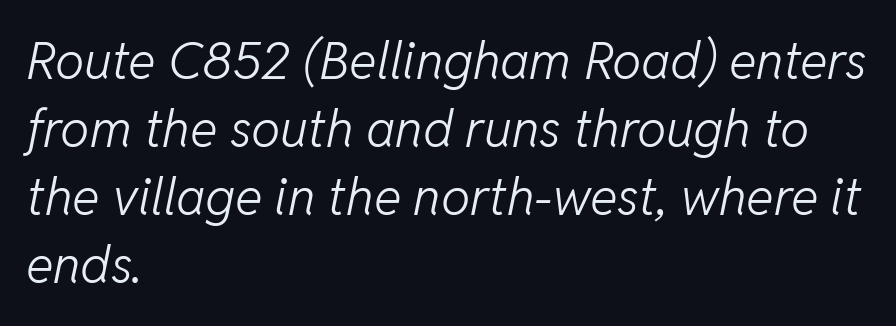
Descenders hang freely into open space. Interline gaps are of average width in this sample. The tracking reads as untouched default to a designer's eye. A student would call this left alignment; a typographer would say flush left, rag right.
